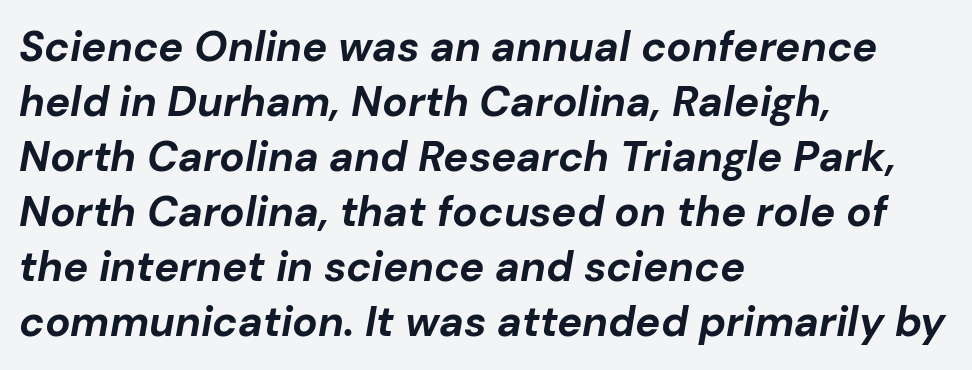
Q: Is the text bold? A: Yes.
Q: Is the text italic (slanted)? A: Yes, it leans right by about 10 degrees.
Q: Is the text underlined? A: No.
Q: How is the paragraph aligned? A: Left-aligned.
Q: Is the spacing between letters normal or unusually wide? A: Normal.
Q: Is the spacing between lines tight, normal or loose? A: Normal.
Q: Width (condensed, normal, or wide)? A: Normal.
Q: Stroke contrast? A: Low.
Q: x-height? A: Medium.
Q: Monospaced? A: No.
